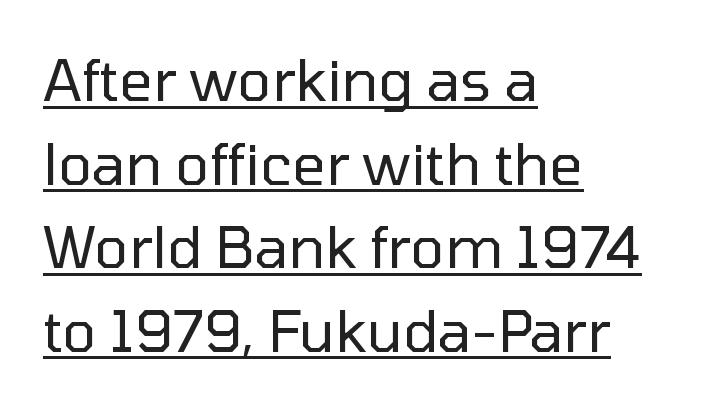
{"serif": "no", "italic": "no", "bold": "no", "weight": "regular", "width": "normal", "stroke_contrast": "low", "x_height": "medium", "monospaced": "no", "underline": "yes", "align": "left", "line_spacing": "normal", "line_spacing_ratio": 1.44, "letter_spacing": "normal", "letter_spacing_em": 0.0, "glyph_px": 58}
